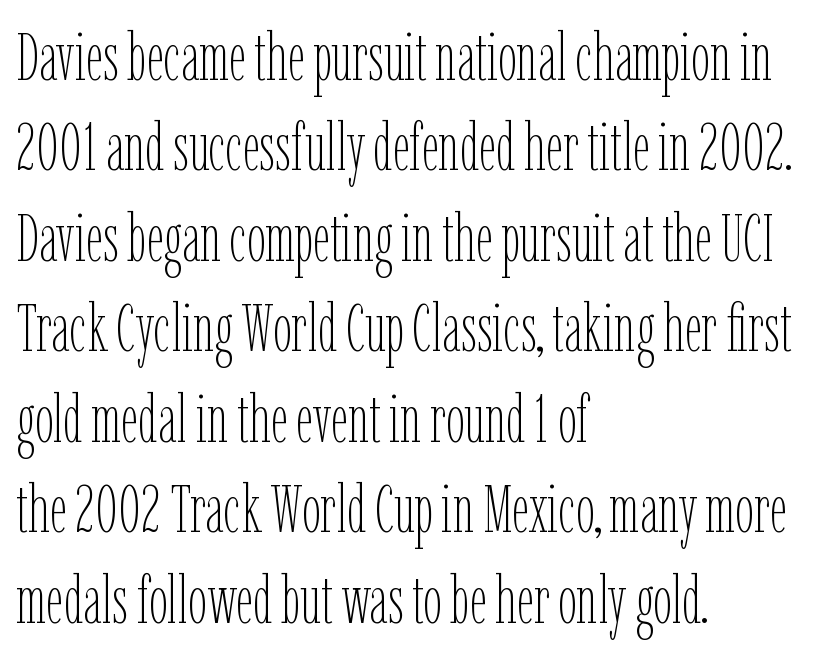
Horizontal bands of white between lines are of average thickness. The lines are quadded left. You could call the tracking neutral — neither tight nor loose. This sample has the flowing, uneven cadence of proportional lettering. Each row of text sits above clean, open space.
